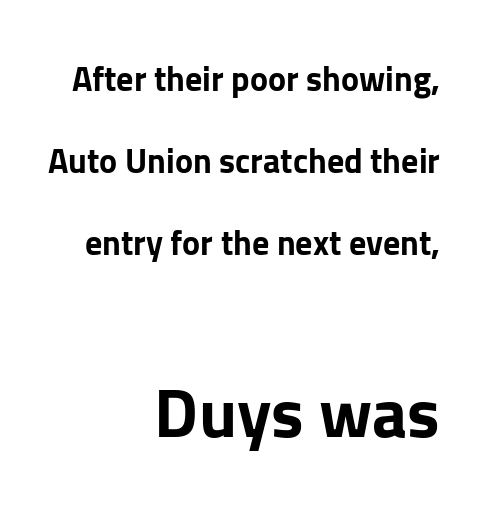
{"serif": "no", "italic": "no", "bold": "yes", "weight": "bold", "width": "normal", "stroke_contrast": "low", "x_height": "medium", "monospaced": "no", "underline": "no", "align": "right", "line_spacing": "loose", "line_spacing_ratio": 2.41, "letter_spacing": "normal", "letter_spacing_em": 0.0, "larger_block": "second", "size_ratio": 2.03, "glyph_px": 69}
